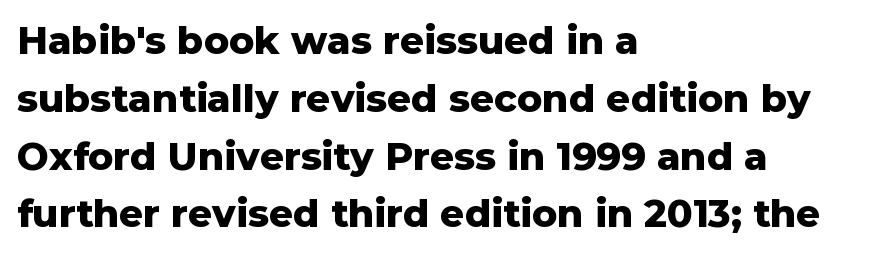
These lines are set flush left with a ragged right edge. The foot of each line stays bare and open. The lettering stays uniformly vertical, giving the passage a roman look. The leading is moderate, giving the passage an even texture.
